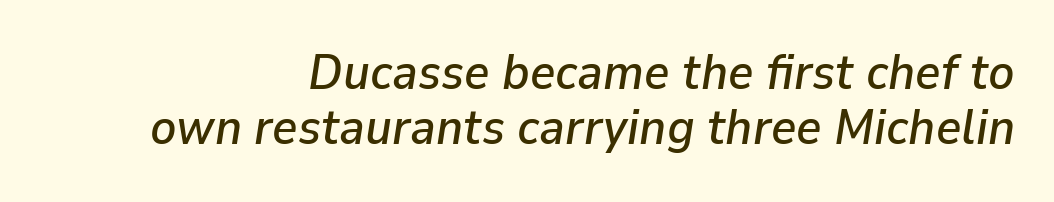
Every row of glyphs terminates at an identical x-position on the right. Clear beneath every line of the passage. Quick note: interline space is minimal. There is no visible air inserted between adjacent glyphs.
